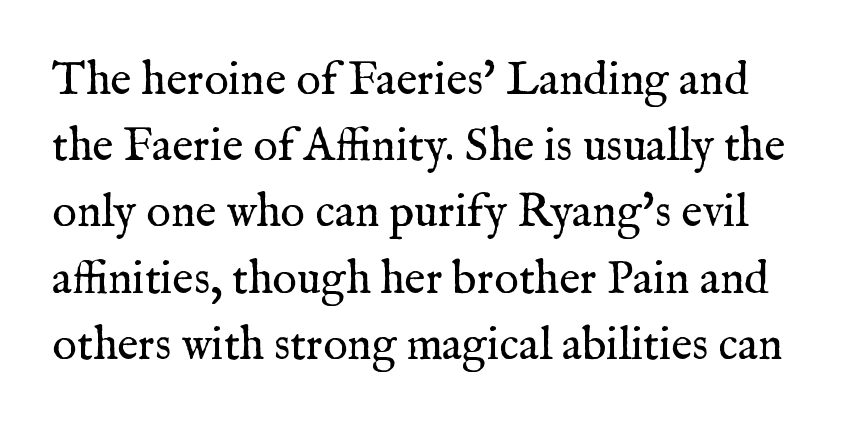
In terms of letterspacing, this is plain default setting. The face used here is proportionally spaced, like ordinary book or web type. Heaviness? Minimal to ordinary, like unemphasized prose. A serif font was chosen for this passage.
